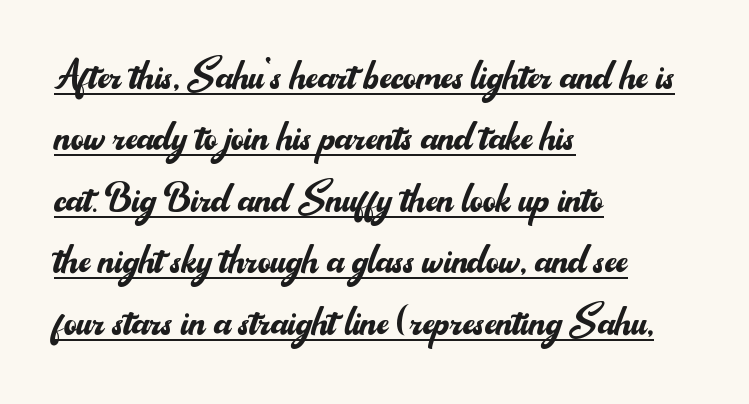
{"serif": "no", "bold": "no", "weight": "regular", "width": "normal", "stroke_contrast": "medium", "x_height": "small", "monospaced": "no", "underline": "yes", "align": "left", "line_spacing_ratio": 1.23, "letter_spacing": "normal", "letter_spacing_em": 0.0, "glyph_px": 50}
